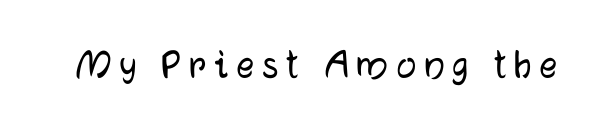
The rendering uses natural spacing where letterforms have individual widths. Font category for this specimen: sans-serif. These lines were composed using upright roman letters. Descender tails drop into unmarked territory.
